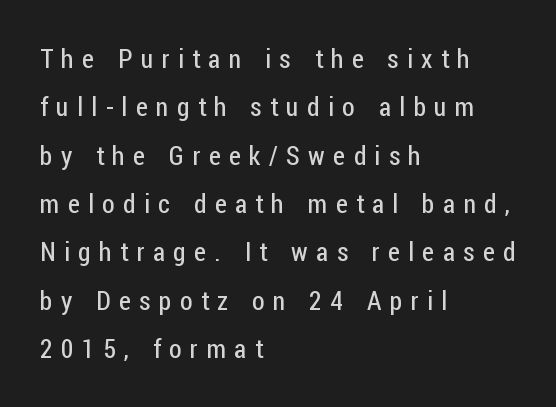
{"italic": "no", "bold": "no", "underline": "no", "align": "left", "line_spacing_ratio": 1.86, "letter_spacing": "wide", "letter_spacing_em": 0.32, "glyph_px": 26}
